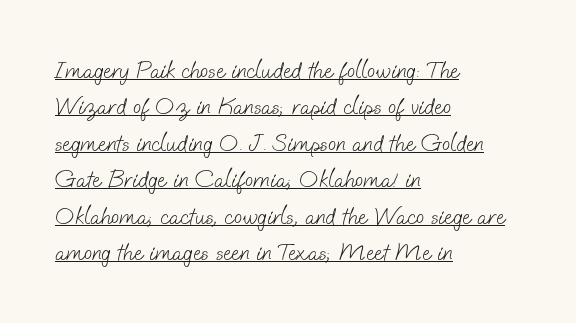
Q: Is the text bold? A: No.
Q: Is the text underlined? A: Yes.
Q: How is the paragraph aligned? A: Left-aligned.
Q: Is the spacing between letters normal or unusually wide? A: Normal.
Q: Is the spacing between lines tight, normal or loose? A: Normal.
